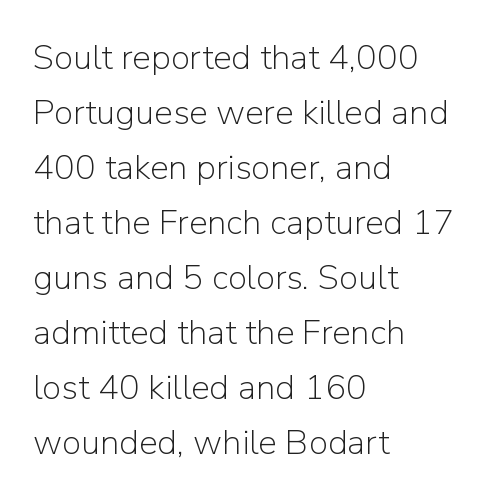
The characters display no serif detailing; their extremities are plain. Default kerning and tracking; the words read as compact shapes. The specimen reads as upright at a glance. The compositor pushed each line to the left boundary. Regarding leading, the lines here are spaced in the standard way. This reads as an unemphasized weight, regular at the heaviest.
